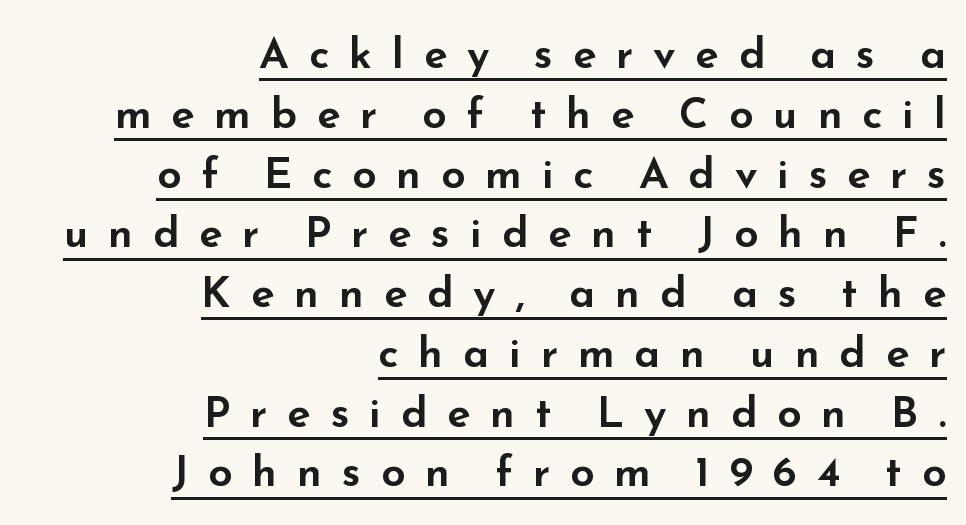
Q: Is the text italic (slanted)? A: No, it is upright.
Q: Is the typeface a serif or a sans-serif typeface? A: Sans-serif.
Q: Is the text underlined? A: Yes.
Q: How is the paragraph aligned? A: Right-aligned.
Q: Is the spacing between letters normal or unusually wide? A: Unusually wide.
Q: Is the spacing between lines tight, normal or loose? A: Normal.
Q: Width (condensed, normal, or wide)? A: Wide.
Q: Stroke contrast? A: Low.
Q: x-height? A: Small.
Q: Monospaced? A: No.
